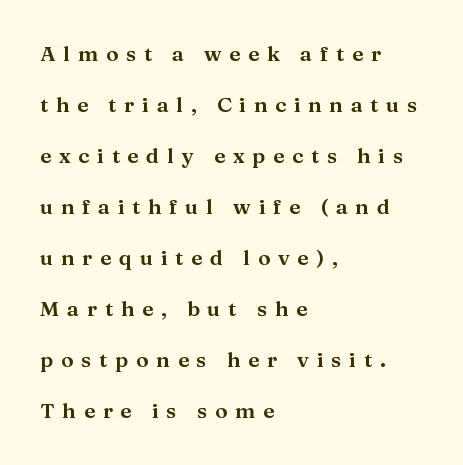
A typesetter would call this heavily tracked-out type. You could fit nearly another row in the gap between these rows. Left-aligned paragraph, ragged on the right. Underline: absent. When letters stand straight like this, we call the style roman or upright.
